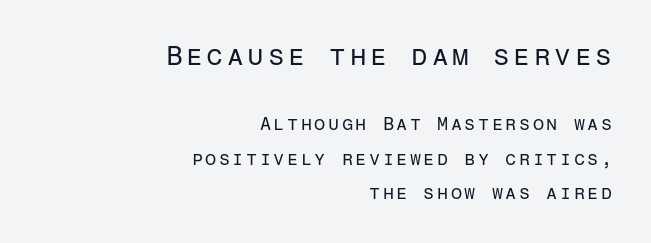
If you drew a line through each stem, it would be perfectly vertical. Bold? No — there's no thickening of the strokes. Large over small — that's the arrangement of the two blocks here. Notice how the passage keeps a crisp vertical edge on the right only. The words here are not underlined.
